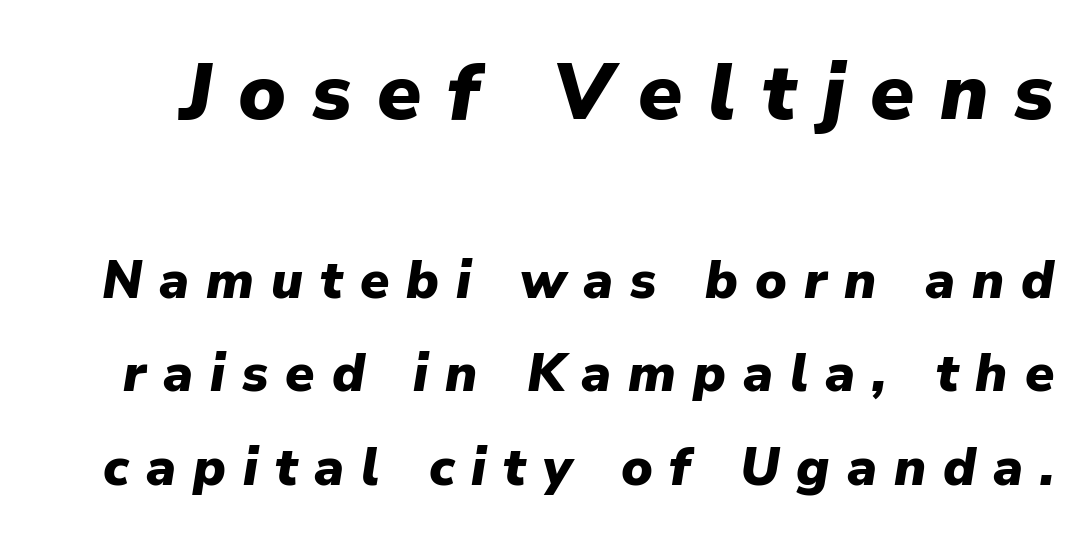
{"italic": "yes", "lean": "right", "slant_degrees": 9, "bold": "yes", "weight": "heavy", "width": "normal", "stroke_contrast": "low", "x_height": "medium", "monospaced": "no", "underline": "no", "line_spacing_ratio": 1.77, "letter_spacing": "wide", "letter_spacing_em": 0.32, "larger_block": "first", "size_ratio": 1.51, "glyph_px": 80}
